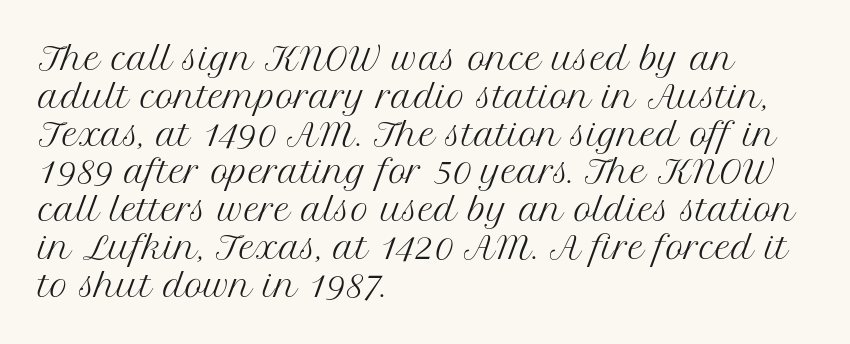
Q: Is the text bold? A: No.
Q: Is the text italic (slanted)? A: Yes.
Q: Is the text underlined? A: No.
Q: How is the paragraph aligned? A: Left-aligned.
Q: Is the spacing between letters normal or unusually wide? A: Normal.
Q: Width (condensed, normal, or wide)? A: Normal.
Q: Stroke contrast? A: Medium.
Q: x-height? A: Medium.
Q: Monospaced? A: No.
